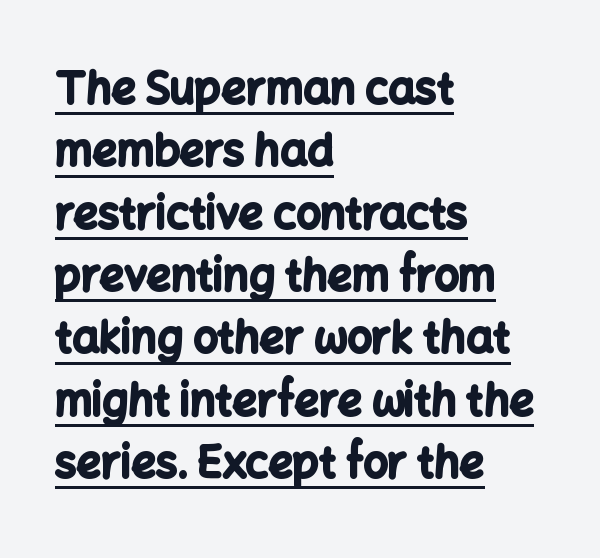
{"serif": "no", "italic": "no", "bold": "yes", "weight": "bold", "width": "normal", "stroke_contrast": "low", "x_height": "medium", "monospaced": "no", "underline": "yes", "align": "left", "line_spacing": "normal", "line_spacing_ratio": 1.45, "letter_spacing": "normal", "letter_spacing_em": 0.0, "glyph_px": 43}
